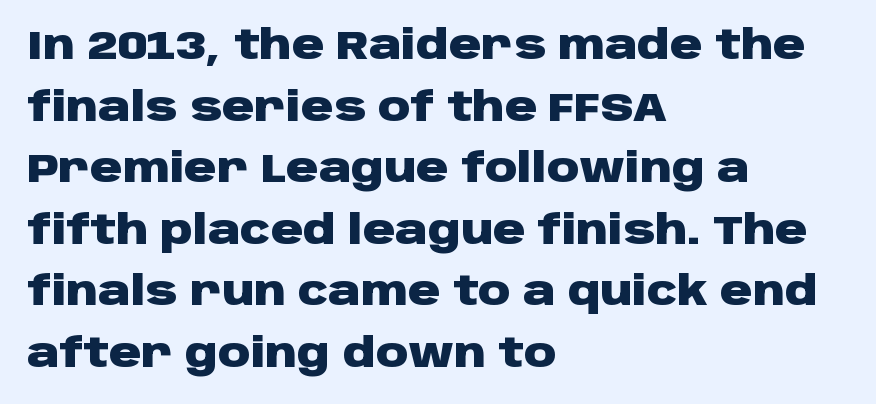
Q: Is the text bold? A: Yes.
Q: Is the text italic (slanted)? A: No, it is upright.
Q: Is the typeface a serif or a sans-serif typeface? A: Sans-serif.
Q: Is the text underlined? A: No.
Q: How is the paragraph aligned? A: Left-aligned.
Q: Is the spacing between letters normal or unusually wide? A: Normal.
Q: Is the spacing between lines tight, normal or loose? A: Normal.
Q: Width (condensed, normal, or wide)? A: Wide.
Q: Stroke contrast? A: Low.
Q: x-height? A: Large.
Q: Monospaced? A: No.
